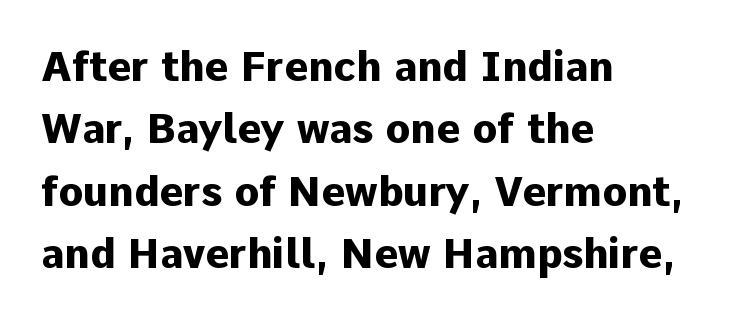
You can tell from the bare stems that sans-serif type was used. The lettering stays uniformly vertical, giving the passage a roman look. Heavy, bold letterforms. These lines are rendered in a variable-pitch font. Teacher's note: observe the even left margin — that is flush-left alignment. The tracking reads as untouched default to a designer's eye.
